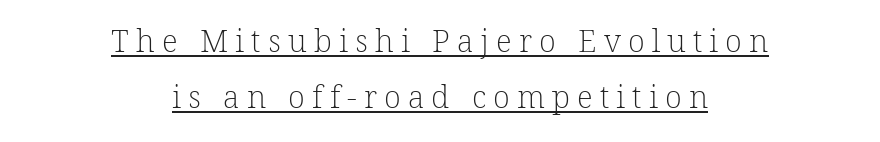
Q: Is the text bold? A: No.
Q: Is the typeface a serif or a sans-serif typeface? A: Serif.
Q: Is the text underlined? A: Yes.
Q: How is the paragraph aligned? A: Centered.
Q: Is the spacing between letters normal or unusually wide? A: Unusually wide.
Q: Width (condensed, normal, or wide)? A: Normal.
Q: Stroke contrast? A: Low.
Q: x-height? A: Medium.
Q: Monospaced? A: No.
